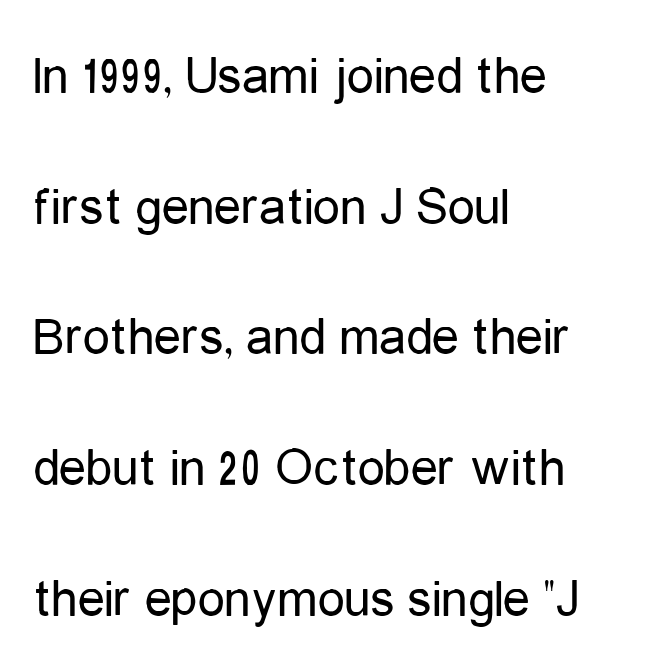
The image shows 54 px regular-weight, condensed sans-serif type, upright; set left-aligned, loose line spacing (2.42x), normal letter spacing, not underlined; low stroke contrast and a medium x-height.
